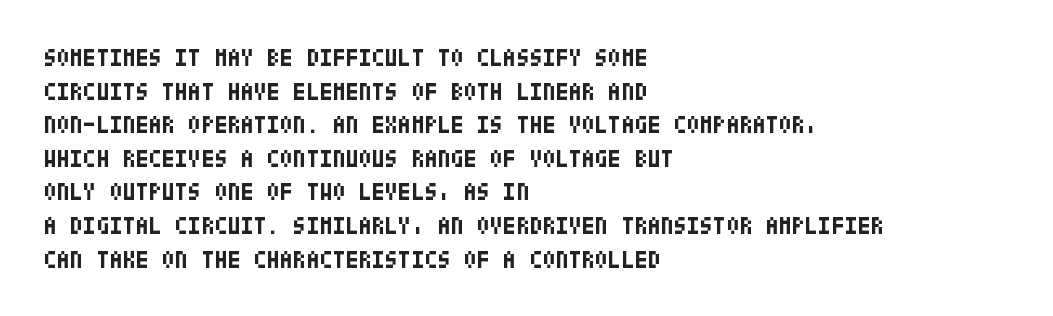
The image shows 24 px bold type, upright; set left-aligned, normal line spacing (1.4x), normal letter spacing, not underlined.
